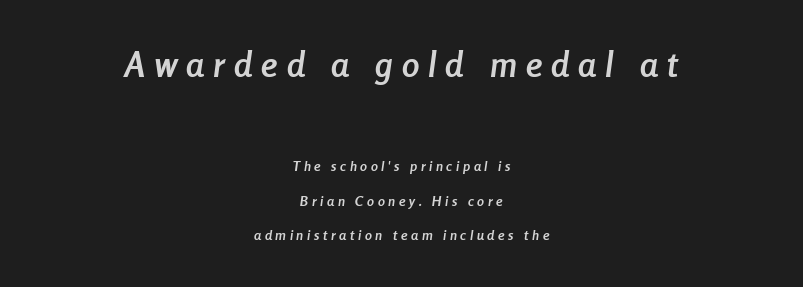
{"italic": "yes", "lean": "right", "slant_degrees": 8, "bold": "yes", "weight": "semibold", "width": "condensed", "stroke_contrast": "low", "x_height": "medium", "monospaced": "no", "underline": "no", "align": "center", "line_spacing": "loose", "line_spacing_ratio": 2.48, "letter_spacing": "wide", "letter_spacing_em": 0.26, "larger_block": "first", "size_ratio": 2.5, "glyph_px": 35}
